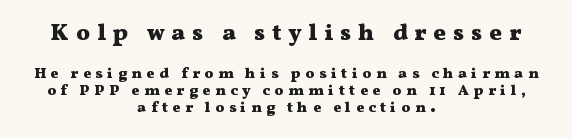
{"italic": "no", "bold": "yes", "underline": "no", "align": "center", "line_spacing": "tight", "line_spacing_ratio": 1.15, "letter_spacing": "wide", "letter_spacing_em": 0.3, "larger_block": "first", "size_ratio": 1.53, "glyph_px": 23}
